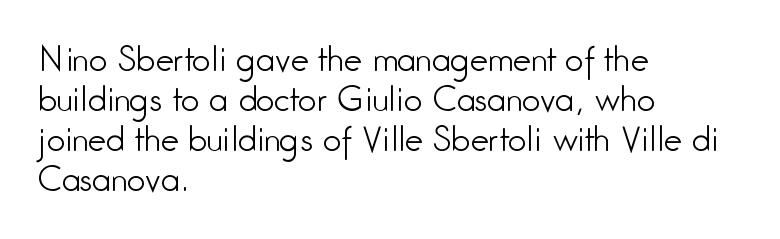
The image shows 33 px light, condensed sans-serif type, upright; set left-aligned, line spacing 1.21x, normal letter spacing, not underlined; low stroke contrast and a medium x-height.
